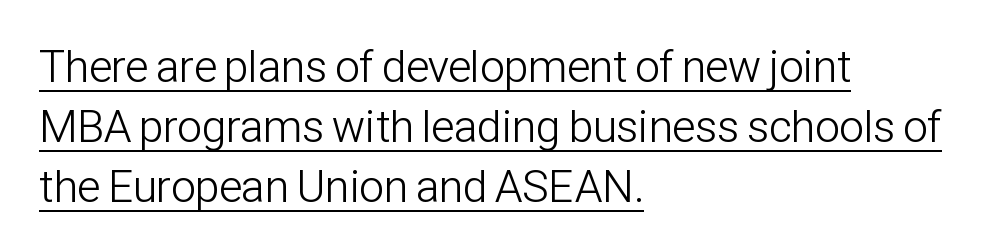
Line spacing here is normal. The ragged edge is on the right, which tells us the setting is flush left. The type sits square on the baseline with zero lean. A typesetter would call this proportional, since set widths differ per character. The rendered words wear a rule along their underside. Spacing between characters is what you'd get straight out of the box.
